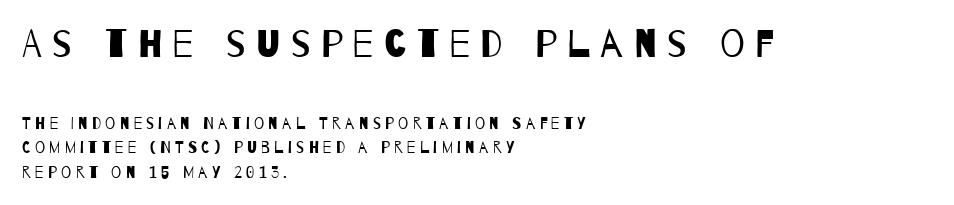
{"serif": "no", "bold": "no", "weight": "regular", "width": "condensed", "stroke_contrast": "low", "x_height": "large", "monospaced": "no", "underline": "no", "align": "left", "line_spacing": "normal", "line_spacing_ratio": 1.55, "letter_spacing": "wide", "letter_spacing_em": 0.27, "larger_block": "first", "size_ratio": 2.44, "glyph_px": 39}
